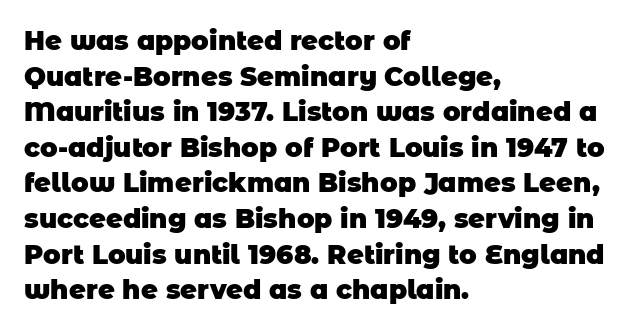
{"bold": "yes", "underline": "no", "align": "left", "line_spacing": "normal", "line_spacing_ratio": 1.37, "letter_spacing": "normal", "letter_spacing_em": 0.0, "glyph_px": 26}
